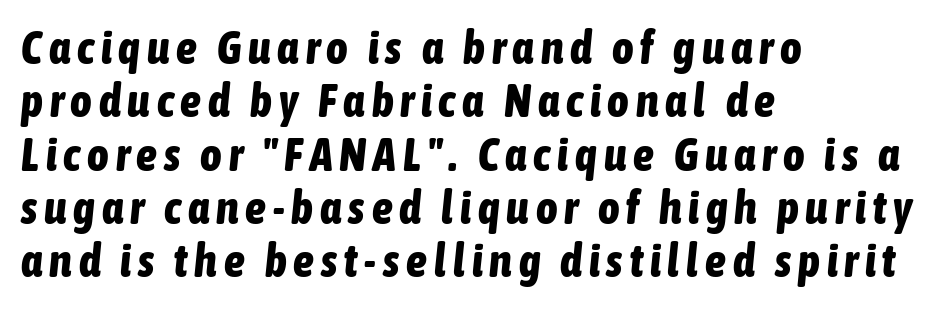
Yep, that's italic — everything's leaning. The font is running at its bold setting. Every row of glyphs begins at an identical x-position on the left. Character widths vary here, with narrow letters taking less room than wide ones. Words float on clear page, feet unadorned.
